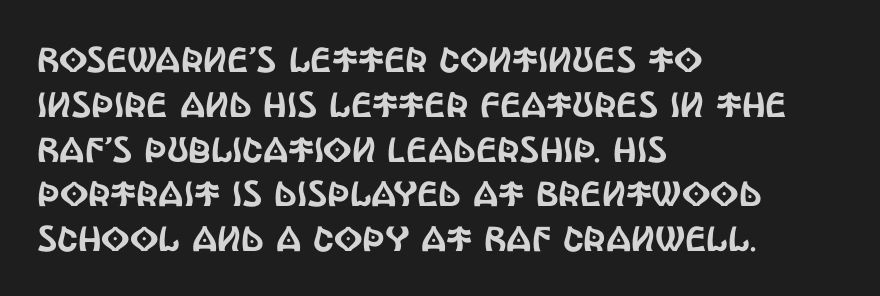
Q: Is the text italic (slanted)? A: No, it is upright.
Q: Is the typeface a serif or a sans-serif typeface? A: Sans-serif.
Q: Is the text underlined? A: No.
Q: How is the paragraph aligned? A: Left-aligned.
Q: Is the spacing between letters normal or unusually wide? A: Normal.
Q: Is the spacing between lines tight, normal or loose? A: Normal.
Q: Width (condensed, normal, or wide)? A: Condensed.
Q: x-height? A: Large.
Q: Monospaced? A: No.
